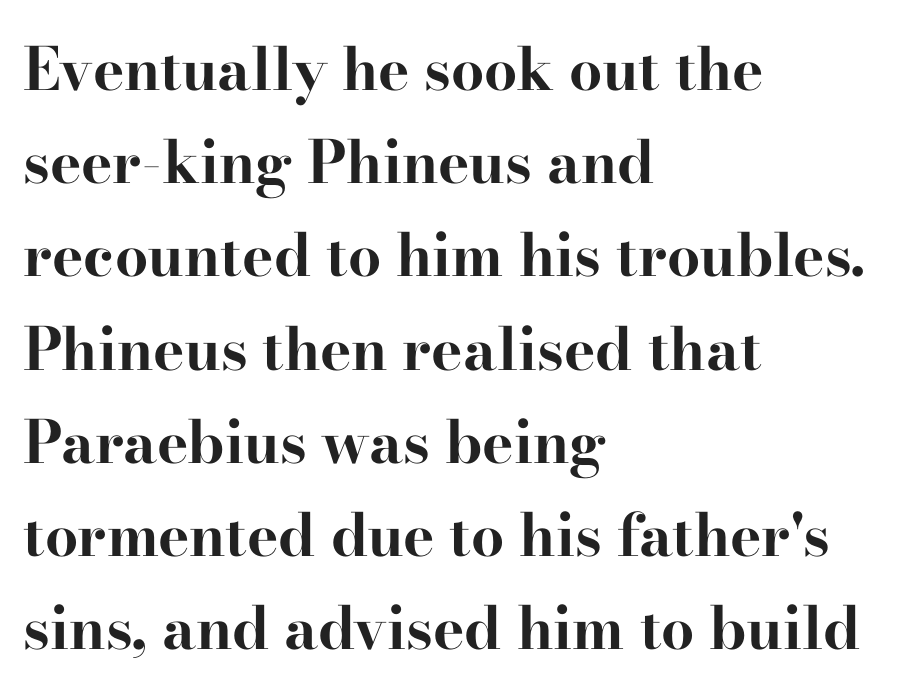
Q: Is the text bold? A: Yes.
Q: Is the text italic (slanted)? A: No, it is upright.
Q: Is the typeface a serif or a sans-serif typeface? A: Serif.
Q: Is the text underlined? A: No.
Q: How is the paragraph aligned? A: Left-aligned.
Q: Is the spacing between letters normal or unusually wide? A: Normal.
Q: Is the spacing between lines tight, normal or loose? A: Normal.
Q: Width (condensed, normal, or wide)? A: Wide.
Q: Stroke contrast? A: High.
Q: x-height? A: Small.
Q: Monospaced? A: No.
